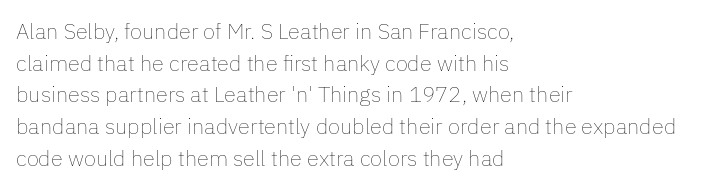
{"italic": "no", "bold": "no", "underline": "no", "align": "left", "line_spacing": "normal", "line_spacing_ratio": 1.44, "letter_spacing": "normal", "letter_spacing_em": 0.0, "glyph_px": 22}
